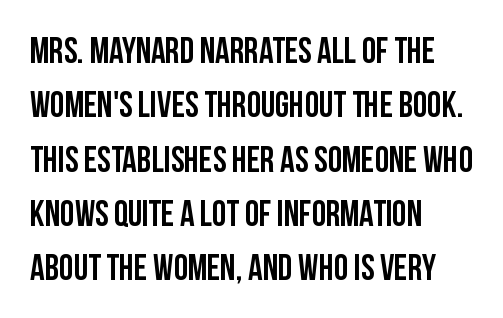
The image shows 36 px semibold, condensed sans-serif type, upright; set left-aligned, normal line spacing (1.51x), normal letter spacing, not underlined; low stroke contrast and a large x-height.
